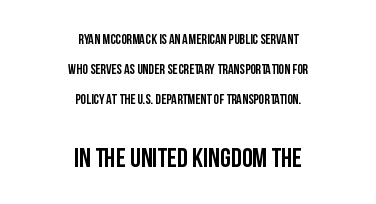
The image shows 27 px text type, upright; set centered, loose line spacing (2.14x), normal letter spacing, not underlined; the second (bottom) block is 1.93x larger.
